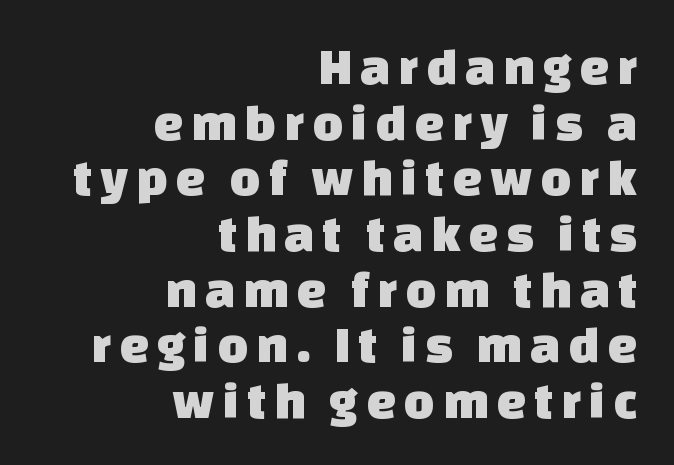
Q: Is the typeface a serif or a sans-serif typeface? A: Sans-serif.
Q: Is the text underlined? A: No.
Q: How is the paragraph aligned? A: Right-aligned.
Q: Is the spacing between lines tight, normal or loose? A: Tight.
Q: Width (condensed, normal, or wide)? A: Normal.
Q: Stroke contrast? A: Low.
Q: x-height? A: Large.
Q: Monospaced? A: No.
